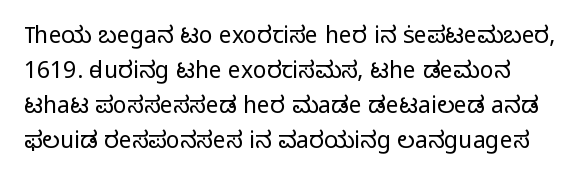
The image shows 23 px text type, upright; set normal line spacing (1.52x), normal letter spacing, not underlined.
